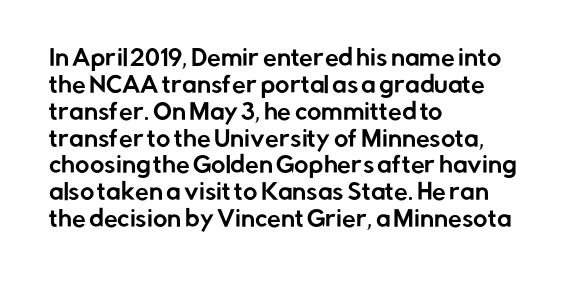
The image shows 22 px text type, upright; set left-aligned, line spacing 1.22x, normal letter spacing, not underlined.
